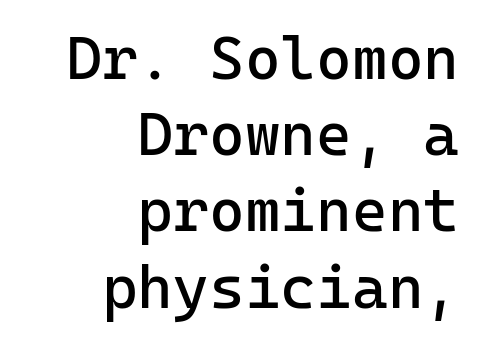
The image shows 61 px regular-weight sans-serif type, upright, monospaced; set right-aligned, normal line spacing (1.25x), normal letter spacing, not underlined; low stroke contrast and a medium x-height.
